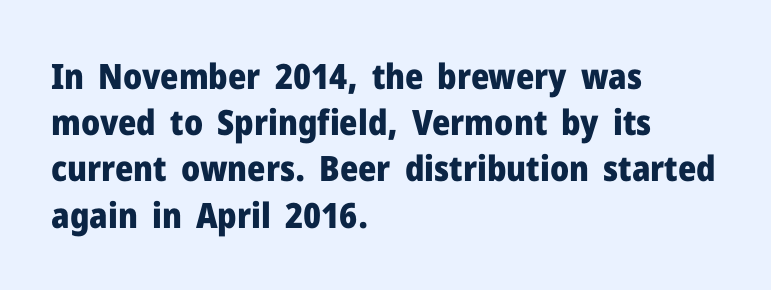
{"serif": "no", "italic": "no", "bold": "yes", "weight": "heavy", "width": "normal", "stroke_contrast": "low", "x_height": "medium", "monospaced": "no", "underline": "no", "align": "left", "line_spacing": "normal", "line_spacing_ratio": 1.32, "letter_spacing": "normal", "letter_spacing_em": 0.0, "glyph_px": 35}
